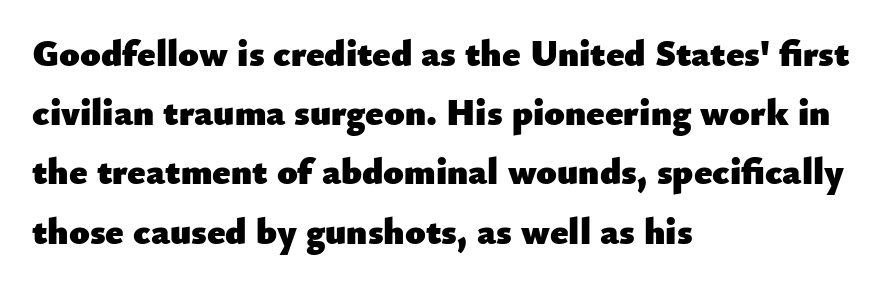
The image shows 37 px heavy sans-serif type, upright; set left-aligned, normal line spacing (1.6x), normal letter spacing, not underlined; low stroke contrast and a small x-height.
